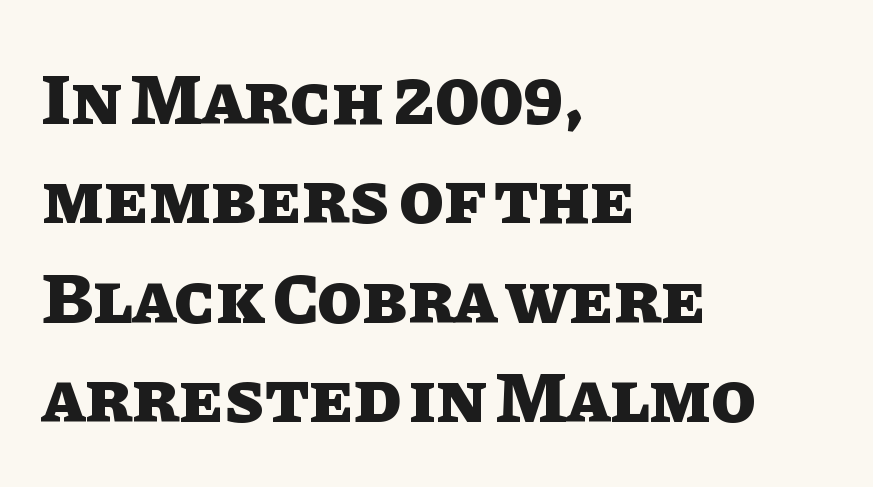
{"italic": "no", "bold": "yes", "weight": "heavy", "width": "normal", "stroke_contrast": "low", "x_height": "large", "monospaced": "no", "underline": "no", "align": "left", "line_spacing": "normal", "line_spacing_ratio": 1.36, "letter_spacing": "normal", "letter_spacing_em": 0.0, "glyph_px": 73}
